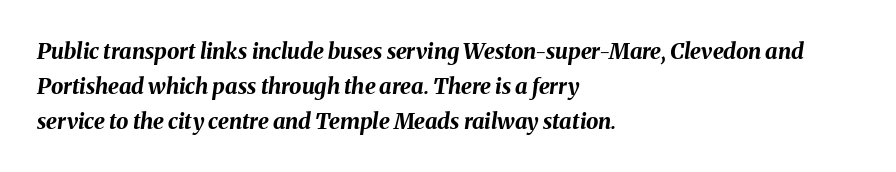
Line spacing here is normal. Chunky letters — that's bold for sure. The rendering applies a slant to the glyphs. Visually the block forms a straight wall on the left and a jagged coastline on the right. How are the letters spaced? Ordinarily, with no added tracking. Letters rest on an invisible, unmarked baseline.
